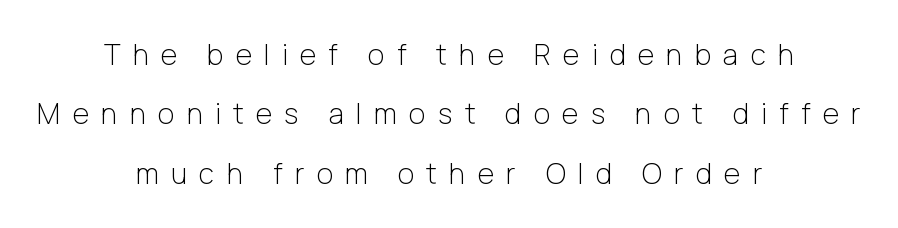
The image shows 28 px light sans-serif type, upright; set centered, loose line spacing (2.12x), unusually wide letter spacing (+0.44 em), not underlined; low stroke contrast and a medium x-height.
